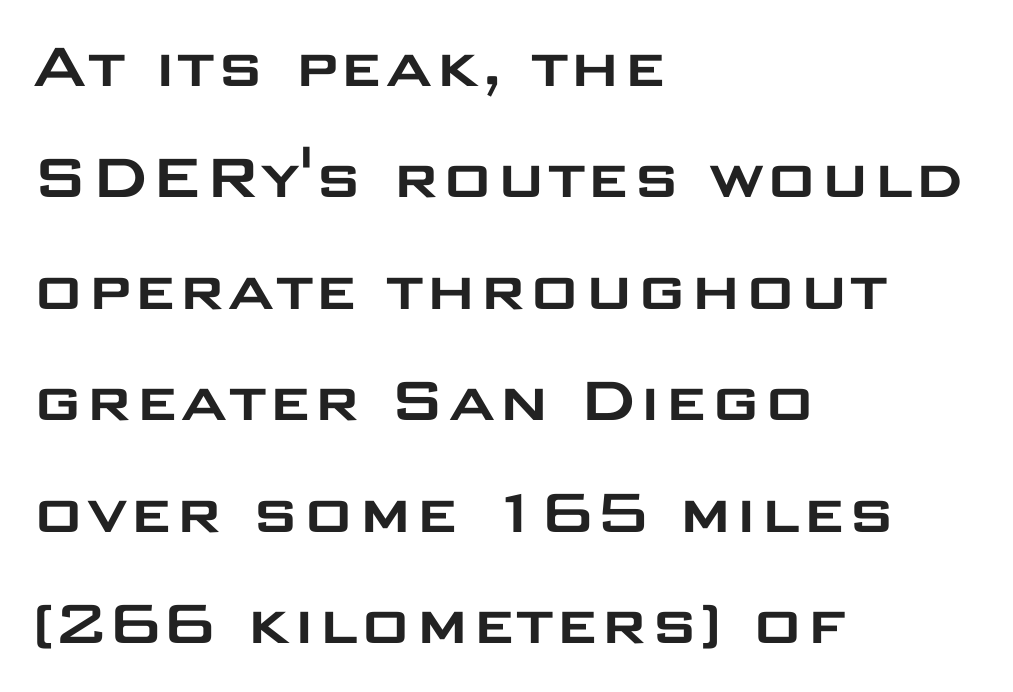
Q: Is the text italic (slanted)? A: No, it is upright.
Q: Is the typeface a serif or a sans-serif typeface? A: Sans-serif.
Q: Is the text underlined? A: No.
Q: How is the paragraph aligned? A: Left-aligned.
Q: Is the spacing between letters normal or unusually wide? A: Normal.
Q: Is the spacing between lines tight, normal or loose? A: Normal.
Q: Width (condensed, normal, or wide)? A: Wide.
Q: Stroke contrast? A: Low.
Q: x-height? A: Large.
Q: Monospaced? A: No.
